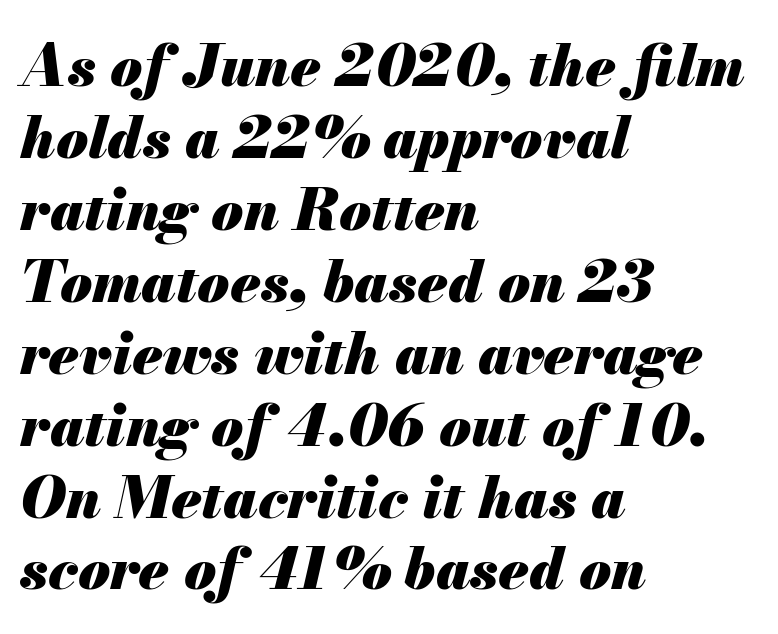
{"italic": "yes", "lean": "right", "slant_degrees": 13, "bold": "yes", "weight": "heavy", "width": "normal", "stroke_contrast": "medium", "x_height": "small", "monospaced": "no", "underline": "no", "align": "left", "line_spacing_ratio": 1.24, "letter_spacing": "normal", "letter_spacing_em": 0.0, "glyph_px": 58}
